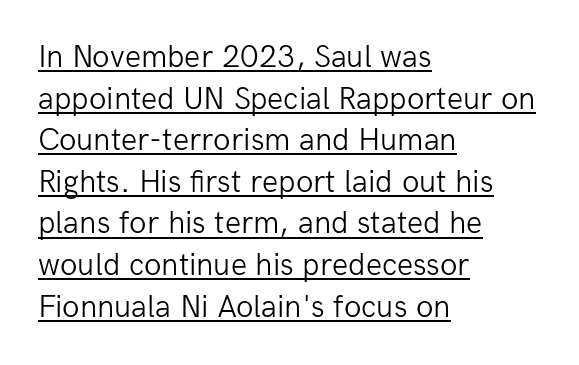
The image shows 32 px light sans-serif type, upright; set left-aligned, normal line spacing (1.3x), normal letter spacing, underlined; low stroke contrast and a medium x-height.
